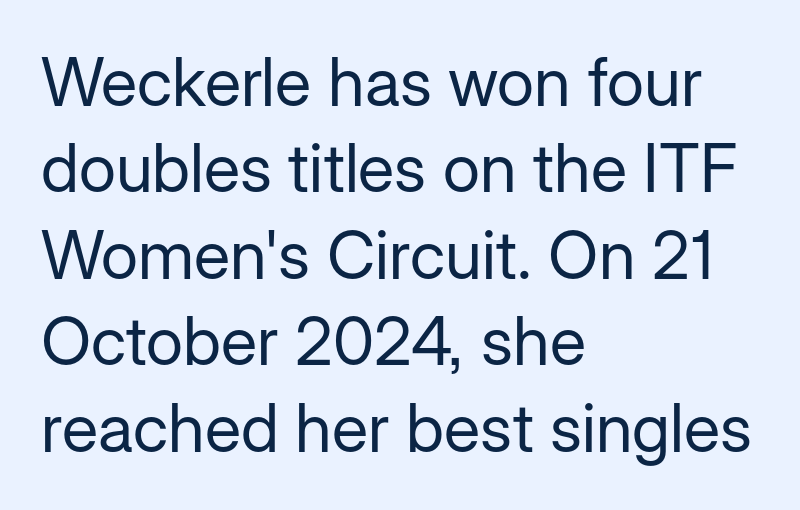
The image shows 67 px regular-weight sans-serif type, upright; set left-aligned, normal line spacing (1.29x), normal letter spacing, not underlined; low stroke contrast and a medium x-height.
